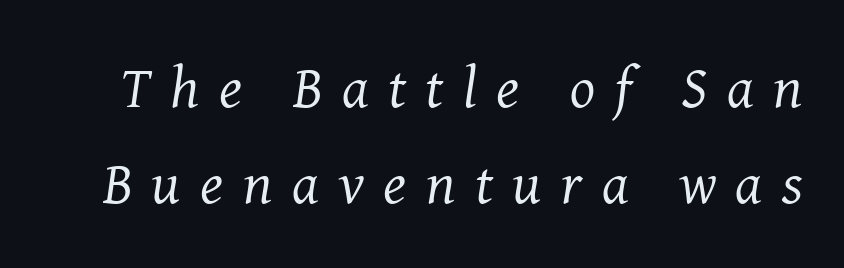
The image shows 59 px regular-weight serif type, italic (leaning right); set normal line spacing (1.63x), unusually wide letter spacing (+0.33 em), not underlined; medium stroke contrast and a medium x-height.
